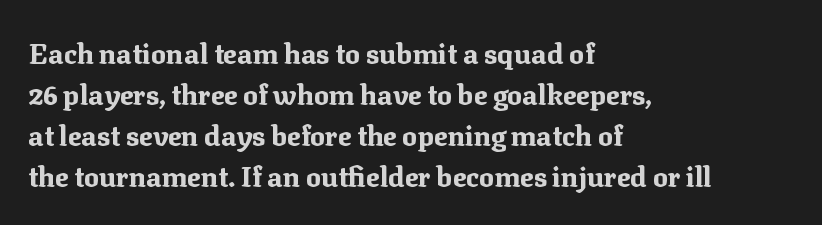
Descenders hang freely into open space. Does the copy run flush right? No — it runs flush left. The rendering uses a bold face; every stroke is thick and dark. The passage shown is typed in a proportional face where columns would drift. Nothing unusual about the tracking: characters are spaced as the font intends.
